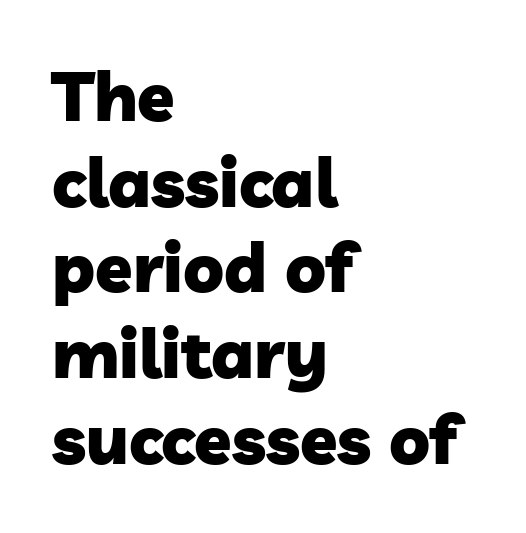
Check under the words: just untouched page. The passage shown is typed in a proportional face where columns would drift. Nope, no serifs anywhere on these letters. The characters look thick and weighty, a clear bold. These lines keep a tight, regular rhythm from letter to letter.
